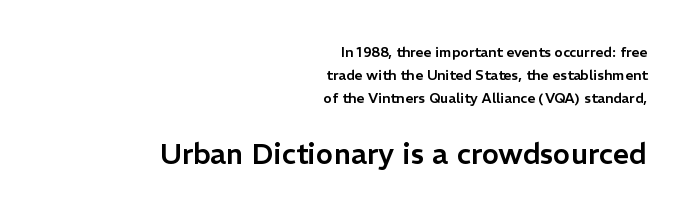
Q: Is the text italic (slanted)? A: No, it is upright.
Q: Is the typeface a serif or a sans-serif typeface? A: Sans-serif.
Q: Is the text underlined? A: No.
Q: How is the paragraph aligned? A: Right-aligned.
Q: Is the spacing between letters normal or unusually wide? A: Normal.
Q: Is the spacing between lines tight, normal or loose? A: Normal.
Q: Which block of text is set in a larger size, the first (top) or the second (bottom)? A: The second (bottom) one.
Q: Width (condensed, normal, or wide)? A: Normal.
Q: Stroke contrast? A: Low.
Q: x-height? A: Medium.
Q: Monospaced? A: No.
